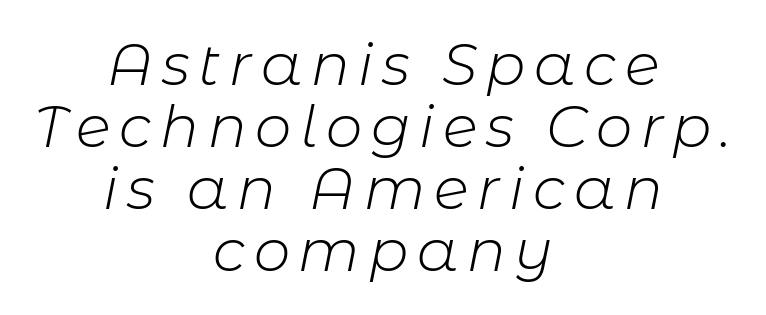
Check under the words: just untouched page. A typesetter would call this leading minimal, almost set solid. No heavy texture on the line: the type isn't bold. A typesetter would call this proportional, since set widths differ per character.
